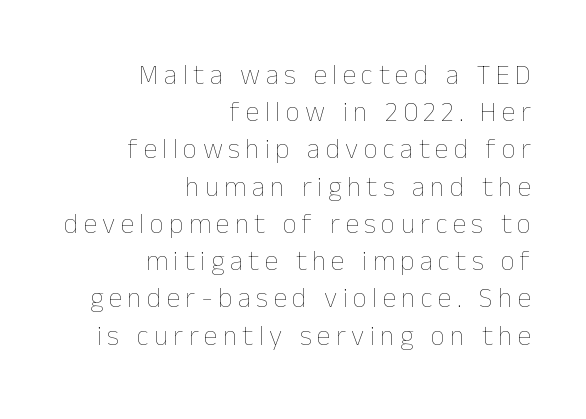
Q: Is the text bold? A: No.
Q: Is the text italic (slanted)? A: No, it is upright.
Q: Is the text underlined? A: No.
Q: How is the paragraph aligned? A: Right-aligned.
Q: Is the spacing between lines tight, normal or loose? A: Normal.
Q: Width (condensed, normal, or wide)? A: Normal.
Q: Stroke contrast? A: Low.
Q: x-height? A: Medium.
Q: Monospaced? A: No.
